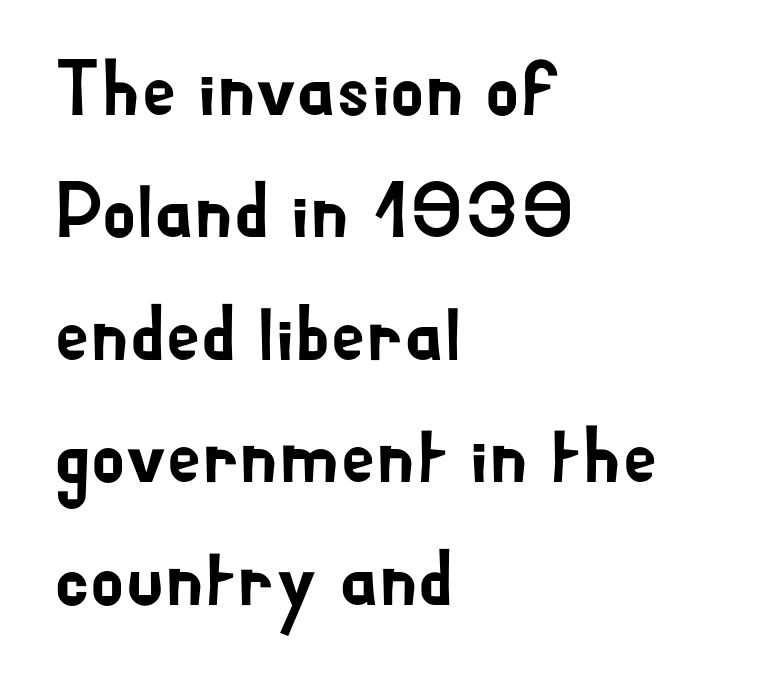
This sample uses an upright cut, with every glyph sitting square on the baseline. The strip under each line holds only bare page. You can tell from the bare stems that sans-serif type was used. Letter spacing: default.
